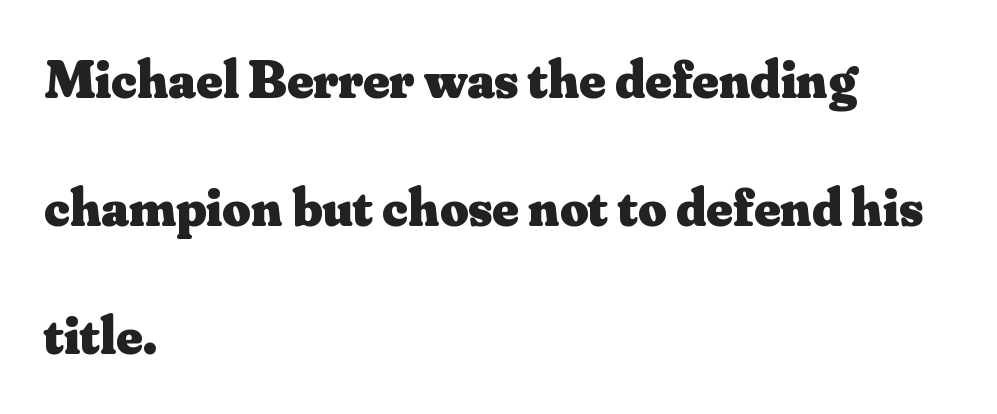
{"serif": "yes", "italic": "no", "bold": "yes", "weight": "heavy", "width": "normal", "stroke_contrast": "medium", "x_height": "small", "monospaced": "no", "underline": "no", "align": "left", "line_spacing": "loose", "line_spacing_ratio": 2.33, "letter_spacing": "normal", "letter_spacing_em": 0.0, "glyph_px": 55}
